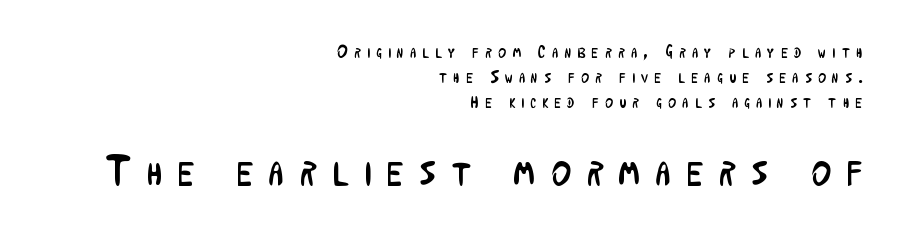
{"serif": "no", "italic": "no", "bold": "no", "weight": "regular", "width": "condensed", "stroke_contrast": "low", "x_height": "medium", "monospaced": "no", "underline": "no", "align": "right", "line_spacing": "normal", "line_spacing_ratio": 1.46, "letter_spacing": "wide", "letter_spacing_em": 0.38, "larger_block": "second", "size_ratio": 2.47, "glyph_px": 42}
